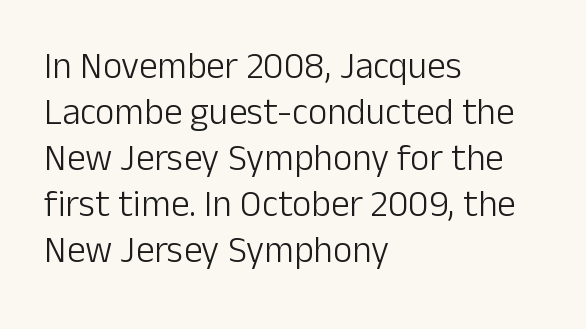
Q: Is the text bold? A: No.
Q: Is the text italic (slanted)? A: No, it is upright.
Q: Is the typeface a serif or a sans-serif typeface? A: Sans-serif.
Q: Is the text underlined? A: No.
Q: How is the paragraph aligned? A: Left-aligned.
Q: Is the spacing between letters normal or unusually wide? A: Normal.
Q: Width (condensed, normal, or wide)? A: Normal.
Q: Stroke contrast? A: Low.
Q: x-height? A: Medium.
Q: Monospaced? A: No.
